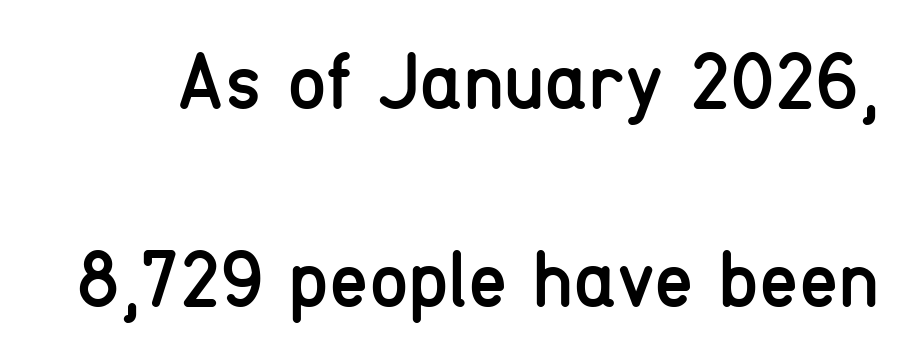
If you drew a line through each stem, it would be perfectly vertical. Leading is clearly above the norm, producing a sparse column. The letters look calm and open, with moderate or lighter stems. The face used here is proportionally spaced, like ordinary book or web type. The font family rendered here belongs to the sans-serif group.
